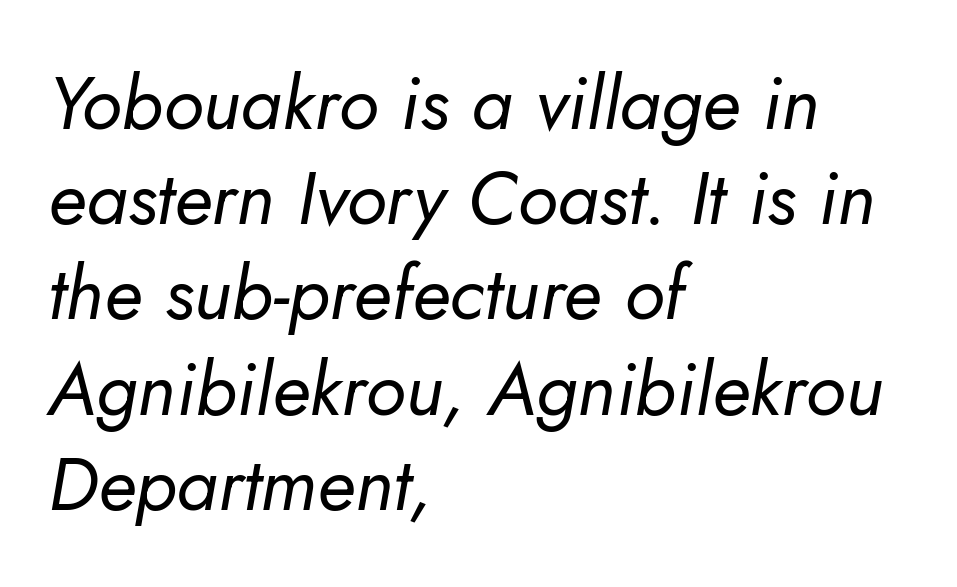
{"italic": "yes", "lean": "right", "slant_degrees": 5, "bold": "no", "weight": "regular", "width": "normal", "stroke_contrast": "low", "x_height": "small", "monospaced": "no", "underline": "no", "align": "left", "line_spacing": "normal", "line_spacing_ratio": 1.27, "letter_spacing": "normal", "letter_spacing_em": 0.0, "glyph_px": 75}
